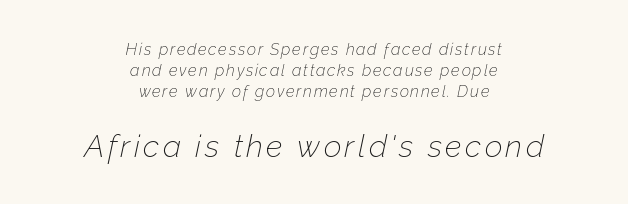
Q: Is the text bold? A: No.
Q: Is the text italic (slanted)? A: Yes, it leans right by about 12 degrees.
Q: Is the text underlined? A: No.
Q: How is the paragraph aligned? A: Centered.
Q: Is the spacing between lines tight, normal or loose? A: Normal.
Q: Which block of text is set in a larger size, the first (top) or the second (bottom)? A: The second (bottom) one.
Q: Width (condensed, normal, or wide)? A: Normal.
Q: Stroke contrast? A: Low.
Q: x-height? A: Medium.
Q: Monospaced? A: No.
